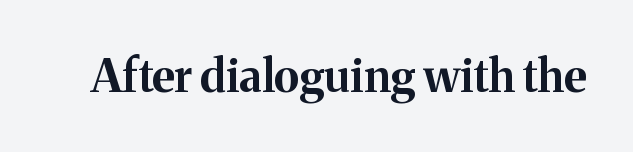
Descenders hang freely into open space. Spacing verdict: proportional, widths tailored to each character. The font is running at its bold setting. Posture: upright roman. This rendering employs a face with finishing strokes, i.e., a serif.
